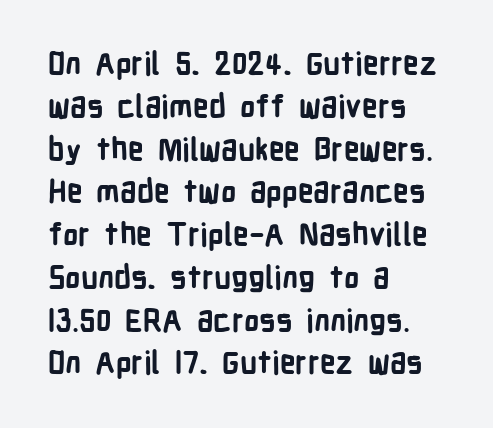
{"serif": "no", "italic": "no", "bold": "yes", "weight": "bold", "width": "condensed", "stroke_contrast": "low", "x_height": "medium", "monospaced": "no", "underline": "no", "align": "left", "line_spacing": "normal", "line_spacing_ratio": 1.38, "letter_spacing": "normal", "letter_spacing_em": 0.0, "glyph_px": 31}
